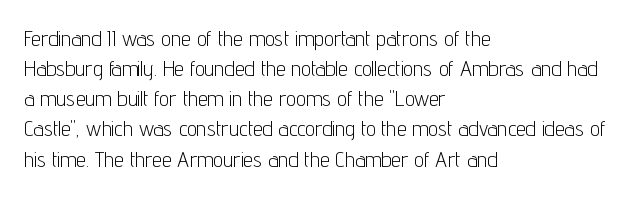
The image shows 22 px text type, upright; set left-aligned, normal line spacing (1.37x), normal letter spacing, not underlined.
